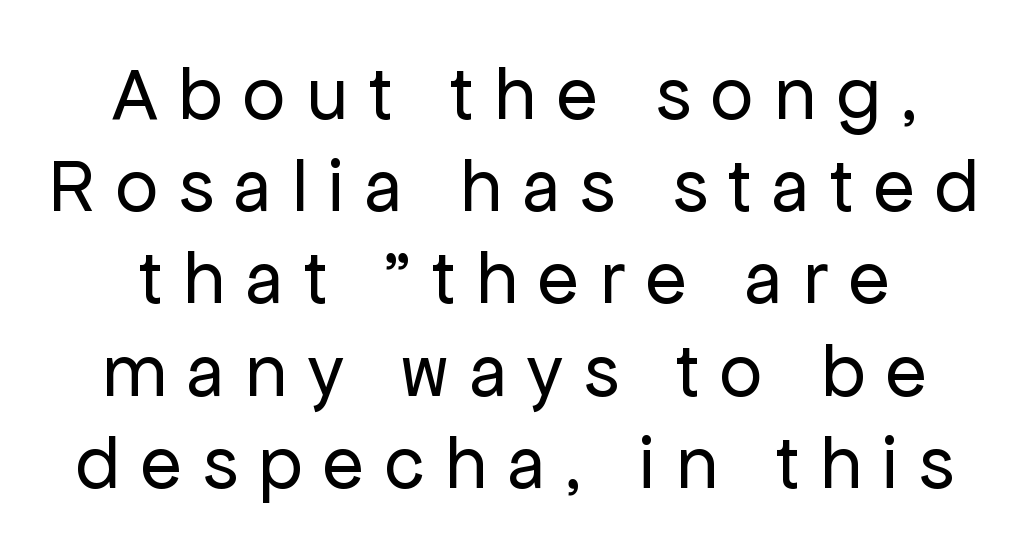
{"serif": "no", "italic": "no", "bold": "no", "weight": "regular", "width": "normal", "stroke_contrast": "low", "x_height": "medium", "monospaced": "no", "underline": "no", "line_spacing_ratio": 1.23, "letter_spacing": "wide", "letter_spacing_em": 0.28, "glyph_px": 75}
